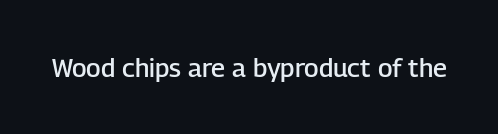
Ascenders rise straight up at ninety degrees. The typesetting leans somewhat heavy: a semibold. Observe the ordinary spacing: letters are neighbours, not strangers. Only glyphs here, with clear space below each row.
